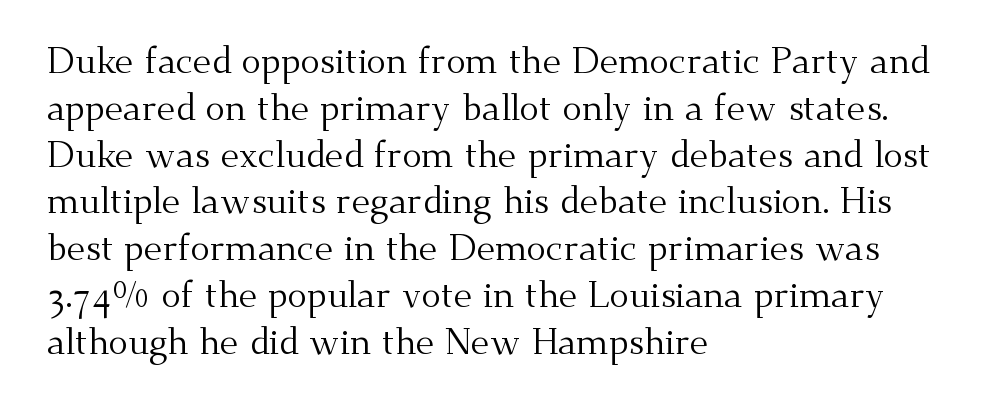
Posture: upright roman. You could not count columns in this text — the font is proportionally spaced. Nobody touched the tracking dial on this one. Type without underlining. Is the type heavy? It reads as light-to-regular instead.
